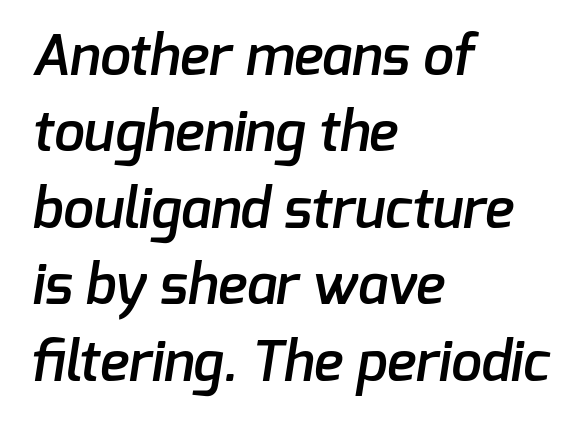
{"serif": "no", "bold": "semi", "weight": "semibold", "width": "normal", "stroke_contrast": "low", "x_height": "medium", "monospaced": "no", "underline": "no", "align": "left", "line_spacing": "normal", "line_spacing_ratio": 1.39, "letter_spacing": "normal", "letter_spacing_em": 0.0, "glyph_px": 55}
